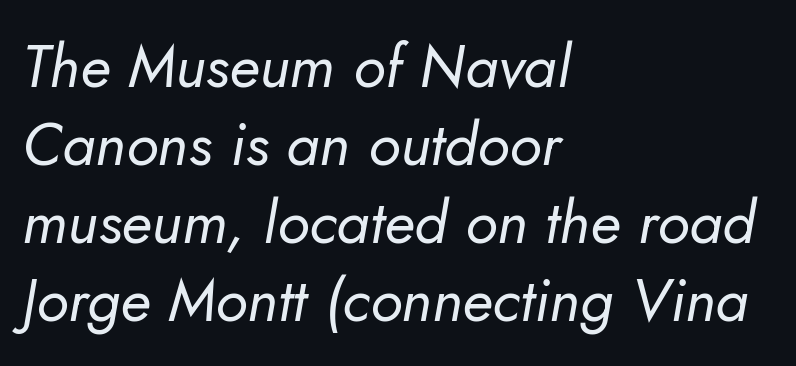
Q: Is the text bold? A: No.
Q: Is the text italic (slanted)? A: Yes, it leans right by about 5 degrees.
Q: Is the text underlined? A: No.
Q: How is the paragraph aligned? A: Left-aligned.
Q: Is the spacing between letters normal or unusually wide? A: Normal.
Q: Is the spacing between lines tight, normal or loose? A: Normal.
Q: Width (condensed, normal, or wide)? A: Normal.
Q: Stroke contrast? A: Low.
Q: x-height? A: Small.
Q: Monospaced? A: No.
